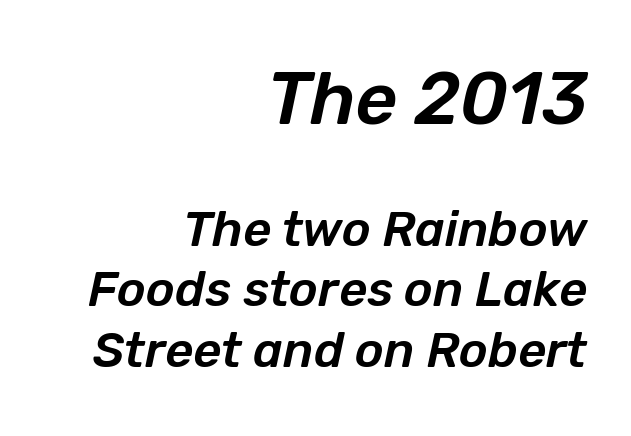
{"italic": "yes", "lean": "right", "slant_degrees": 12, "width": "normal", "stroke_contrast": "low", "x_height": "medium", "monospaced": "no", "underline": "no", "align": "right", "line_spacing_ratio": 1.23, "letter_spacing": "normal", "letter_spacing_em": 0.0, "larger_block": "first", "size_ratio": 1.49, "glyph_px": 73}
